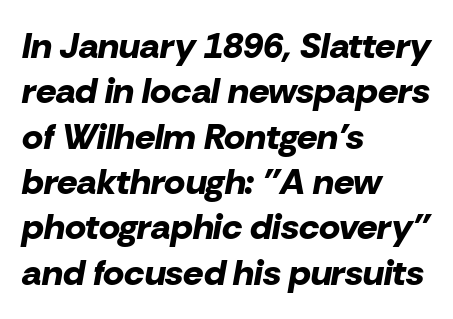
The rendering applies a slant to the glyphs. Notice how descenders clear the ascenders below comfortably — that's standard leading. One-word summary of the alignment: left. Clear beneath every line of the passage.
